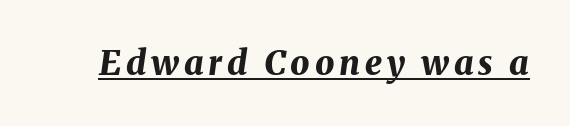
Tall strokes in this sample are angled rather than plumb. These lines are rendered in a variable-pitch font. A full-strength bold gives these letters their thick strokes. The specimen includes a rule beneath the text block's lines.
